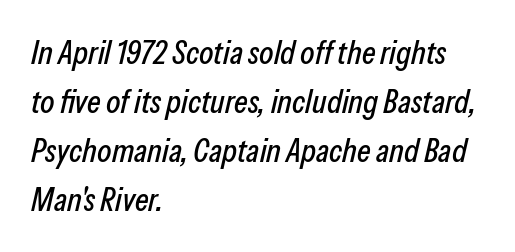
{"italic": "yes", "lean": "right", "slant_degrees": 13, "width": "condensed", "stroke_contrast": "low", "x_height": "medium", "monospaced": "no", "underline": "no", "align": "left", "line_spacing": "normal", "line_spacing_ratio": 1.48, "letter_spacing": "normal", "letter_spacing_em": 0.0, "glyph_px": 33}
